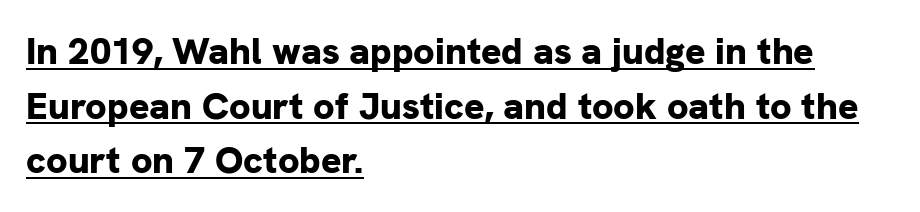
Has an underline been added? It has. The letters advance in unequal steps, a hallmark of proportional type. If you measured baseline to baseline, you'd find a middling distance. The rag falls on the right side of this text block.
